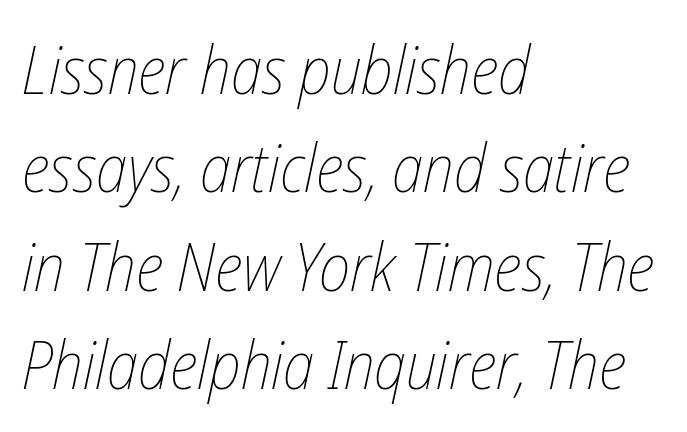
Q: Is the text bold? A: No.
Q: Is the text italic (slanted)? A: Yes, it leans right by about 12 degrees.
Q: Is the text underlined? A: No.
Q: How is the paragraph aligned? A: Left-aligned.
Q: Is the spacing between letters normal or unusually wide? A: Normal.
Q: Is the spacing between lines tight, normal or loose? A: Normal.
Q: Width (condensed, normal, or wide)? A: Condensed.
Q: Stroke contrast? A: Low.
Q: x-height? A: Medium.
Q: Monospaced? A: No.
